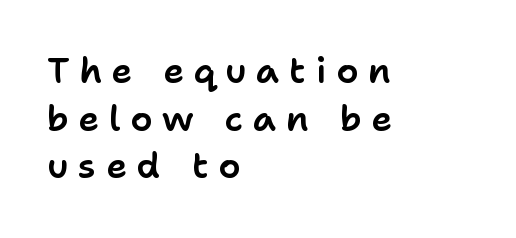
You could only call the tracking loose — the letters float apart. Reading down the column, the eye jumps a familiar distance to each next line. Has an underline been added? It has not. You could not count columns in this text — the font is proportionally spaced. Do the letters lean? They stand straight. Look at the bottom of the vertical strokes: they stop flat, with no serifs.
